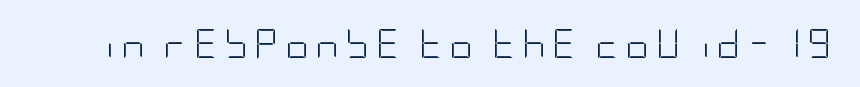
{"serif": "no", "italic": "no", "bold": "no", "weight": "light", "width": "condensed", "stroke_contrast": "low", "x_height": "large", "underline": "no", "letter_spacing": "wide", "letter_spacing_em": 0.23, "glyph_px": 29}
